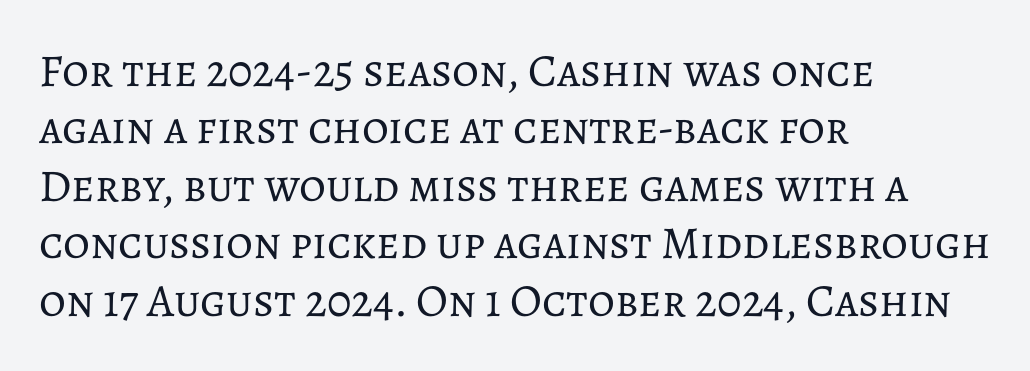
Q: Is the text bold? A: No.
Q: Is the text italic (slanted)? A: No, it is upright.
Q: Is the text underlined? A: No.
Q: How is the paragraph aligned? A: Left-aligned.
Q: Is the spacing between letters normal or unusually wide? A: Normal.
Q: Is the spacing between lines tight, normal or loose? A: Normal.
Q: Width (condensed, normal, or wide)? A: Normal.
Q: Stroke contrast? A: Low.
Q: x-height? A: Medium.
Q: Monospaced? A: No.
